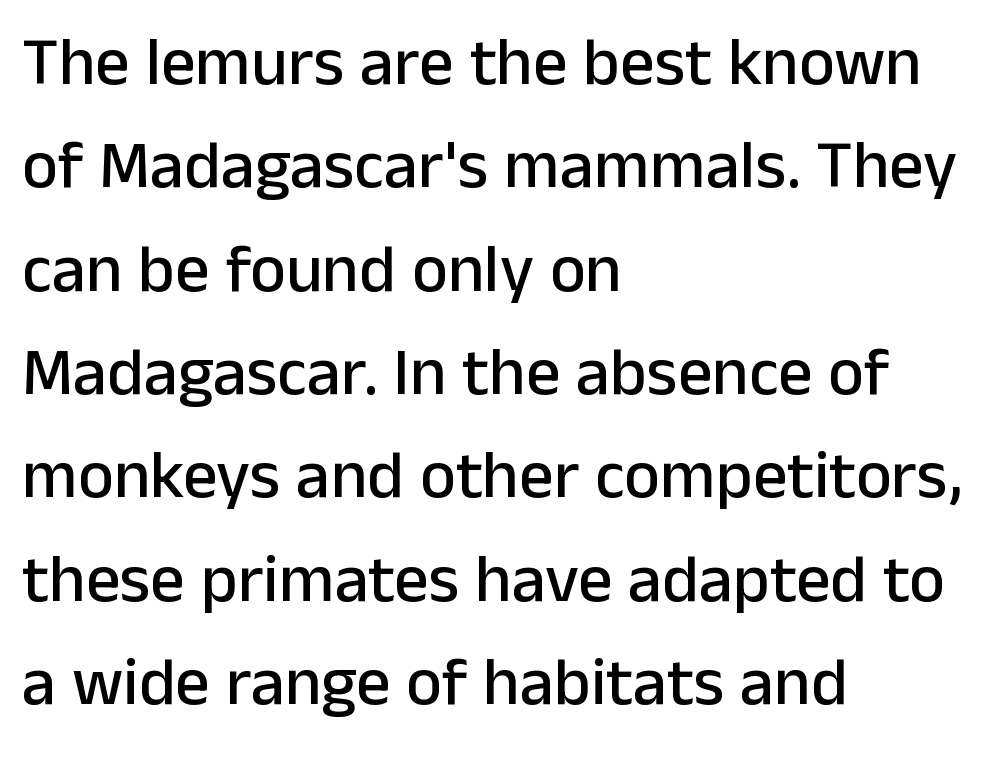
Q: Is the text italic (slanted)? A: No, it is upright.
Q: Is the typeface a serif or a sans-serif typeface? A: Sans-serif.
Q: Is the text underlined? A: No.
Q: How is the paragraph aligned? A: Left-aligned.
Q: Is the spacing between letters normal or unusually wide? A: Normal.
Q: Is the spacing between lines tight, normal or loose? A: Normal.
Q: Width (condensed, normal, or wide)? A: Normal.
Q: Stroke contrast? A: Low.
Q: x-height? A: Medium.
Q: Monospaced? A: No.
